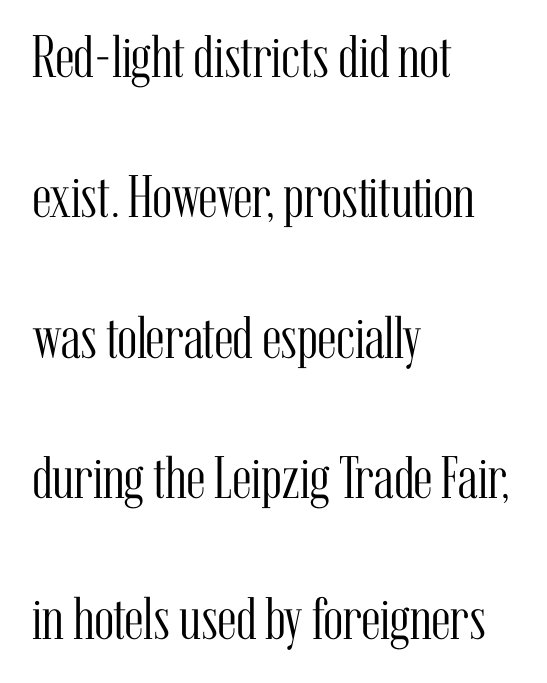
Q: Is the text bold? A: No.
Q: Is the text italic (slanted)? A: No, it is upright.
Q: Is the typeface a serif or a sans-serif typeface? A: Serif.
Q: Is the text underlined? A: No.
Q: How is the paragraph aligned? A: Left-aligned.
Q: Is the spacing between letters normal or unusually wide? A: Normal.
Q: Is the spacing between lines tight, normal or loose? A: Loose.
Q: Width (condensed, normal, or wide)? A: Condensed.
Q: Stroke contrast? A: Medium.
Q: x-height? A: Medium.
Q: Monospaced? A: No.
